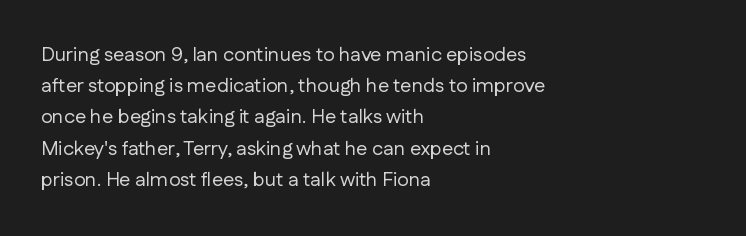
{"italic": "no", "bold": "no", "underline": "no", "align": "left", "line_spacing": "normal", "line_spacing_ratio": 1.56, "letter_spacing": "normal", "letter_spacing_em": 0.0, "glyph_px": 20}
